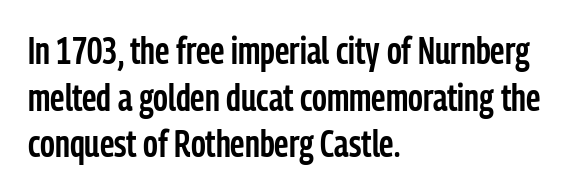
Q: Is the text bold? A: Semi-bold.
Q: Is the text italic (slanted)? A: No, it is upright.
Q: Is the typeface a serif or a sans-serif typeface? A: Sans-serif.
Q: Is the text underlined? A: No.
Q: How is the paragraph aligned? A: Left-aligned.
Q: Is the spacing between letters normal or unusually wide? A: Normal.
Q: Is the spacing between lines tight, normal or loose? A: Normal.
Q: Width (condensed, normal, or wide)? A: Condensed.
Q: Stroke contrast? A: Low.
Q: x-height? A: Medium.
Q: Monospaced? A: No.
